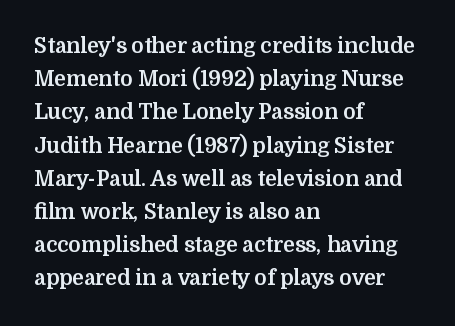
Q: Is the text bold? A: Yes.
Q: Is the text italic (slanted)? A: No, it is upright.
Q: Is the text underlined? A: No.
Q: How is the paragraph aligned? A: Left-aligned.
Q: Is the spacing between letters normal or unusually wide? A: Normal.
Q: Is the spacing between lines tight, normal or loose? A: Normal.
